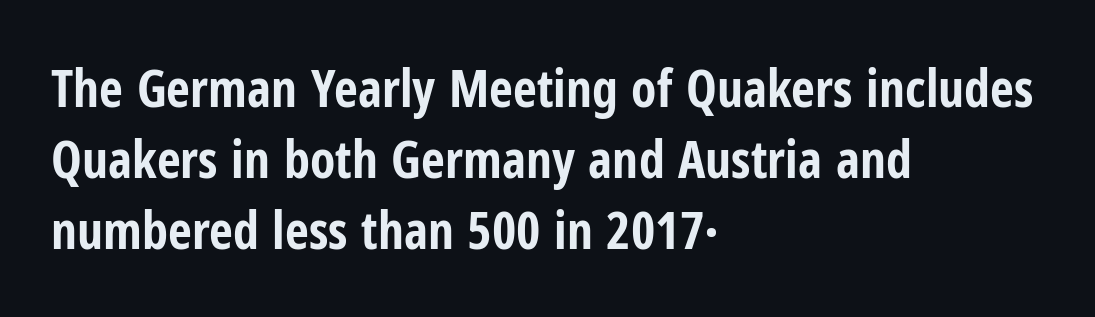
The lines in this sample share a left origin and differ only in where they stop. Compared with typical body copy, the letter spacing here is the same. The baseline area is clear. The passage shown is typed in a proportional face where columns would drift. The typography opts for an upright posture over an oblique one. The letters carry no serifs — their stems end cleanly without finishing strokes.
